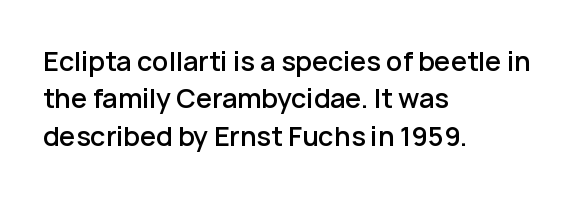
{"italic": "no", "bold": "semi", "underline": "no", "align": "left", "line_spacing": "normal", "line_spacing_ratio": 1.44, "letter_spacing": "normal", "letter_spacing_em": 0.0, "glyph_px": 26}
